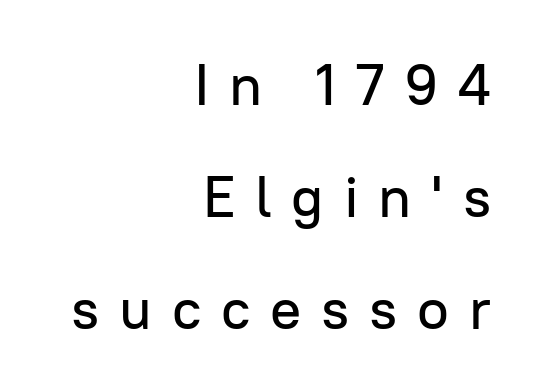
{"serif": "no", "italic": "no", "width": "normal", "stroke_contrast": "low", "x_height": "medium", "monospaced": "no", "underline": "no", "align": "right", "line_spacing": "loose", "line_spacing_ratio": 1.93, "letter_spacing": "wide", "letter_spacing_em": 0.34, "glyph_px": 58}
